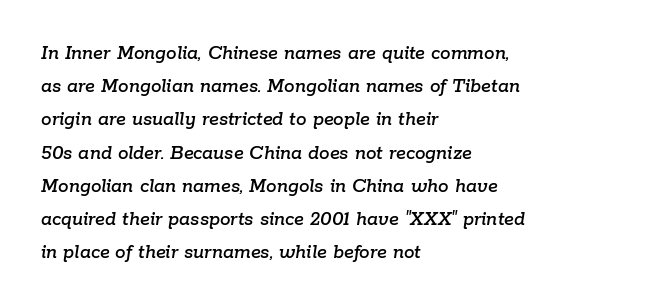
{"italic": "yes", "lean": "right", "slant_degrees": 9, "underline": "no", "align": "left", "line_spacing": "normal", "line_spacing_ratio": 1.58, "letter_spacing": "normal", "letter_spacing_em": 0.0, "glyph_px": 21}
